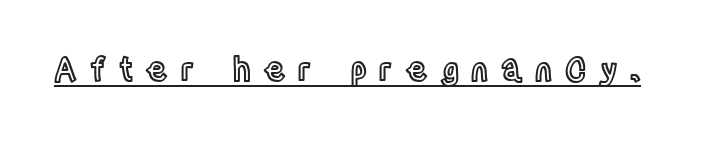
The image shows 32 px condensed type, upright; set unusually wide letter spacing (+0.39 em), underlined; a large x-height.
